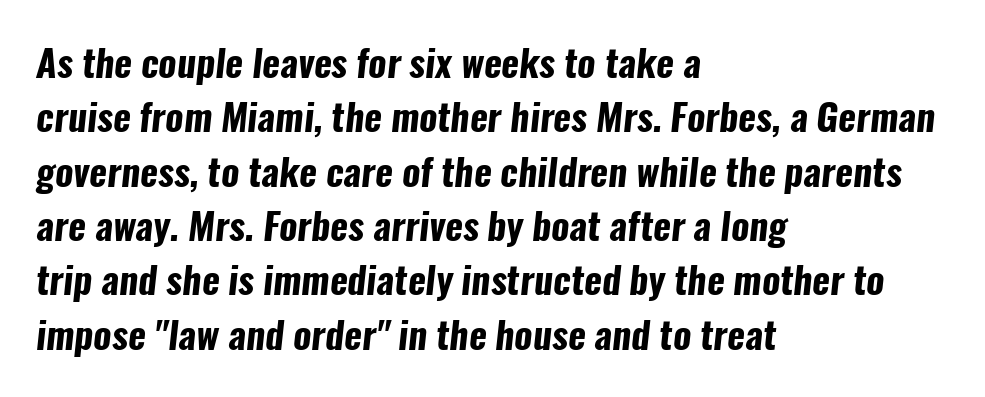
The rendering keeps characters at their native spacing. The compositor pushed each line to the left boundary. Every letter is thick-stroked: bold, no question. The letters carry no serifs — their stems end cleanly without finishing strokes.
